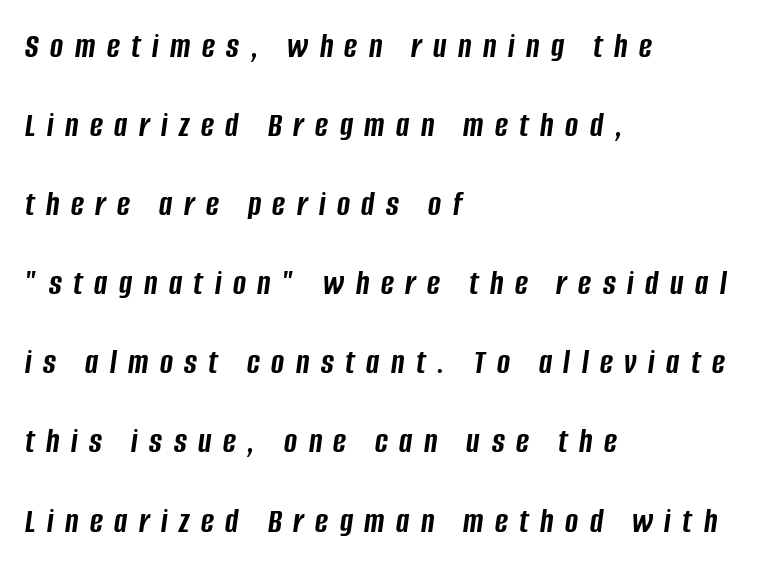
If you measured baseline to baseline, you'd find a long distance. Emphasis by weight is at full strength: bold. Is the block centered? No — it sits flush against the left margin. Character widths vary here, with narrow letters taking less room than wide ones. If you drew a line through each stem, it would be angled.
